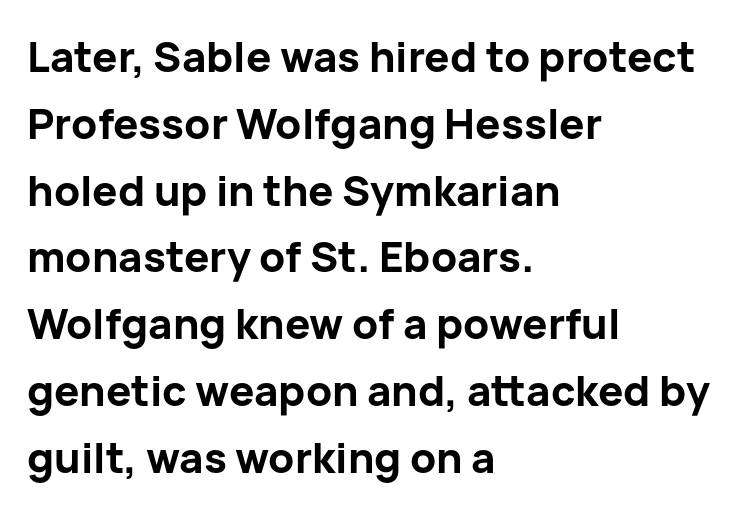
Q: Is the text bold? A: Yes.
Q: Is the text italic (slanted)? A: No, it is upright.
Q: Is the typeface a serif or a sans-serif typeface? A: Sans-serif.
Q: Is the text underlined? A: No.
Q: How is the paragraph aligned? A: Left-aligned.
Q: Is the spacing between letters normal or unusually wide? A: Normal.
Q: Is the spacing between lines tight, normal or loose? A: Normal.
Q: Width (condensed, normal, or wide)? A: Normal.
Q: Stroke contrast? A: Low.
Q: x-height? A: Medium.
Q: Monospaced? A: No.
